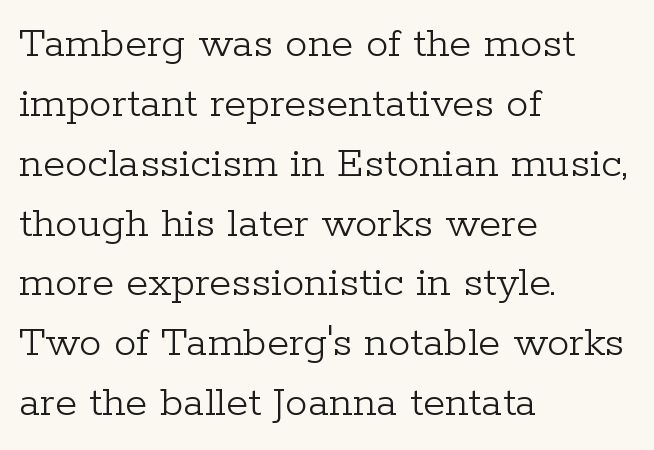
The image shows 45 px light serif type, upright; set left-aligned, normal line spacing (1.33x), normal letter spacing, not underlined; low stroke contrast and a medium x-height.
